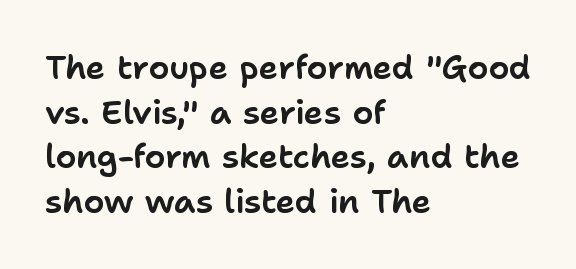
The image shows 33 px sans-serif type, upright; set left-aligned, normal line spacing (1.35x), normal letter spacing, not underlined; low stroke contrast and a medium x-height.
